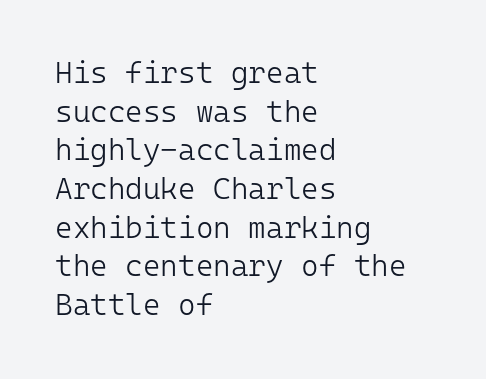
The image shows 30 px light sans-serif type, upright, monospaced; set left-aligned, normal line spacing (1.29x), normal letter spacing, not underlined; low stroke contrast and a medium x-height.
